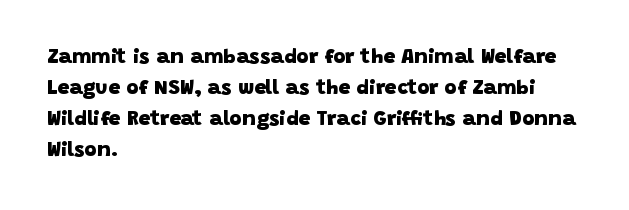
{"bold": "yes", "underline": "no", "align": "left", "line_spacing": "normal", "line_spacing_ratio": 1.48, "letter_spacing": "normal", "letter_spacing_em": 0.0, "glyph_px": 21}
